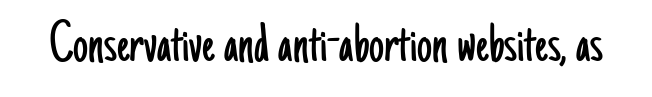
Q: Is the text bold? A: No.
Q: Is the text italic (slanted)? A: No, it is upright.
Q: Is the typeface a serif or a sans-serif typeface? A: Sans-serif.
Q: Is the text underlined? A: No.
Q: Is the spacing between letters normal or unusually wide? A: Normal.
Q: Width (condensed, normal, or wide)? A: Condensed.
Q: Stroke contrast? A: Low.
Q: x-height? A: Small.
Q: Monospaced? A: No.
